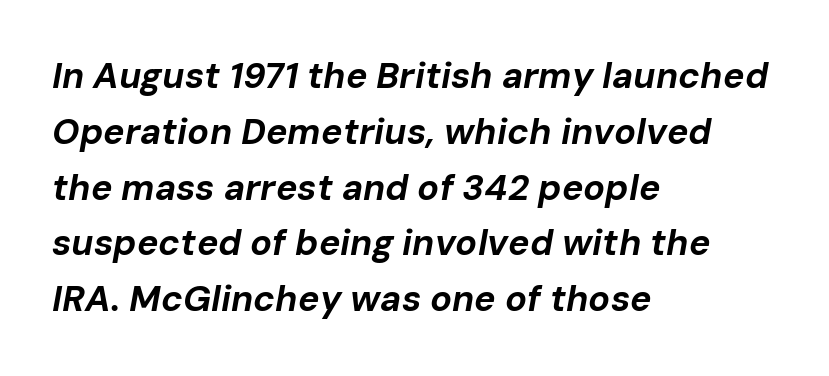
{"italic": "yes", "lean": "right", "slant_degrees": 10, "bold": "yes", "weight": "bold", "width": "normal", "stroke_contrast": "low", "x_height": "medium", "monospaced": "no", "underline": "no", "align": "left", "line_spacing": "normal", "line_spacing_ratio": 1.55, "letter_spacing": "normal", "letter_spacing_em": 0.0, "glyph_px": 36}
